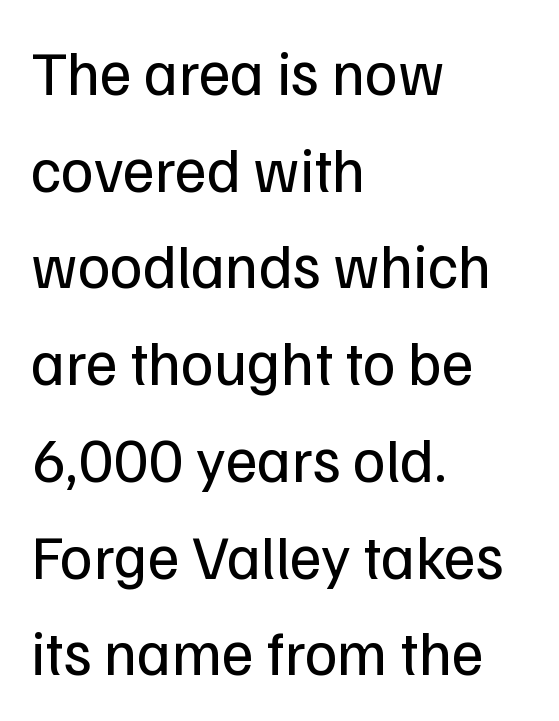
The image shows 62 px regular-weight sans-serif type, upright; set left-aligned, normal line spacing (1.56x), normal letter spacing, not underlined; low stroke contrast and a medium x-height.
